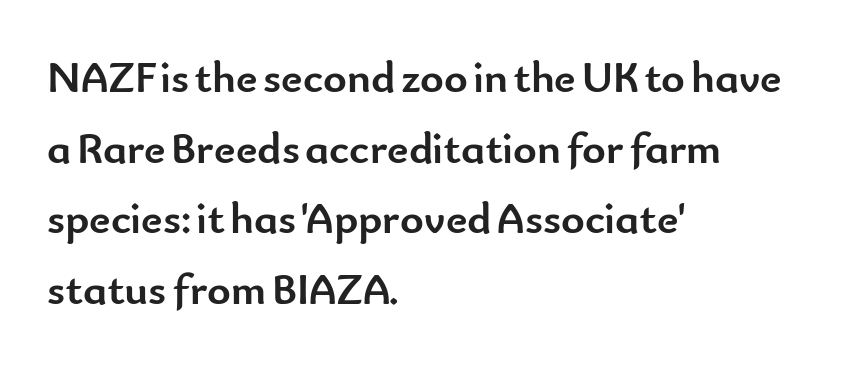
Q: Is the text bold? A: Yes.
Q: Is the text italic (slanted)? A: No, it is upright.
Q: Is the typeface a serif or a sans-serif typeface? A: Sans-serif.
Q: Is the text underlined? A: No.
Q: How is the paragraph aligned? A: Left-aligned.
Q: Is the spacing between letters normal or unusually wide? A: Normal.
Q: Is the spacing between lines tight, normal or loose? A: Normal.
Q: Width (condensed, normal, or wide)? A: Normal.
Q: Stroke contrast? A: Low.
Q: x-height? A: Small.
Q: Monospaced? A: No.
